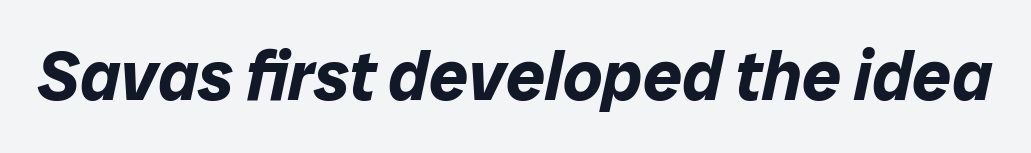
Anything drawn beneath the words? Only blank space. The passage shown is typed in a proportional face where columns would drift. Posture: slanted. Nobody touched the tracking dial on this one. Heavy, bold letterforms.
